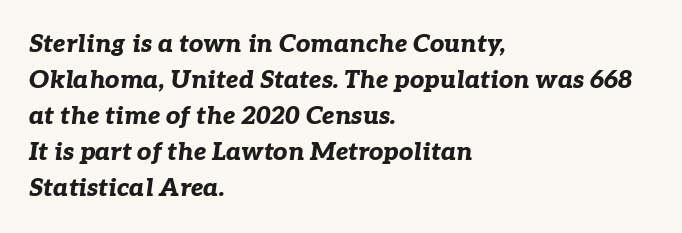
The image shows 25 px bold type, italic (leaning right); set left-aligned, normal line spacing (1.44x), normal letter spacing, not underlined.
